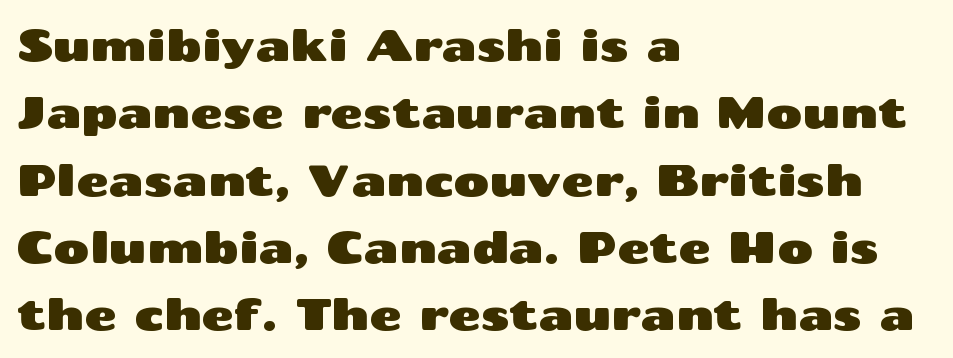
No feet cap the strokes, marking this as sans-serif type. In terms of letterspacing, this is plain default setting. These lines are rendered in a variable-pitch font. Which margin do the lines hug? The left one — the right edge is uneven. What's the leading like? Ordinary, nothing unusual.
